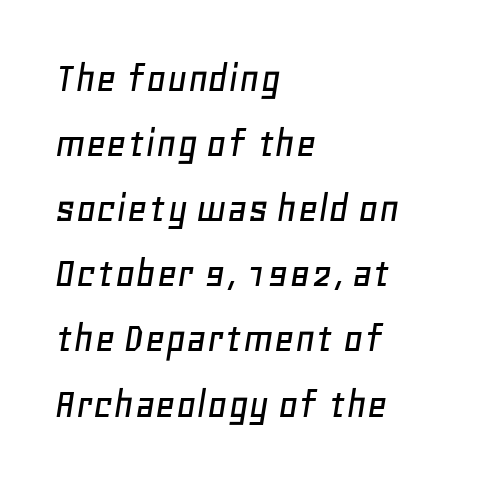
The image shows 44 px text type, italic (leaning right); set left-aligned, normal line spacing (1.48x), normal letter spacing, not underlined; low stroke contrast and a large x-height.
